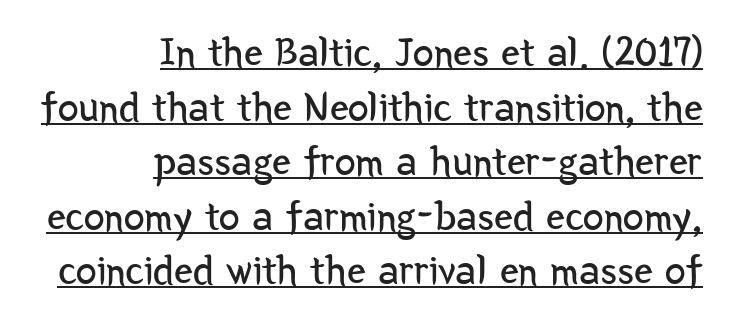
The image shows 42 px regular-weight, condensed sans-serif type, upright; set right-aligned, normal line spacing (1.3x), normal letter spacing, underlined; low stroke contrast and a medium x-height.
